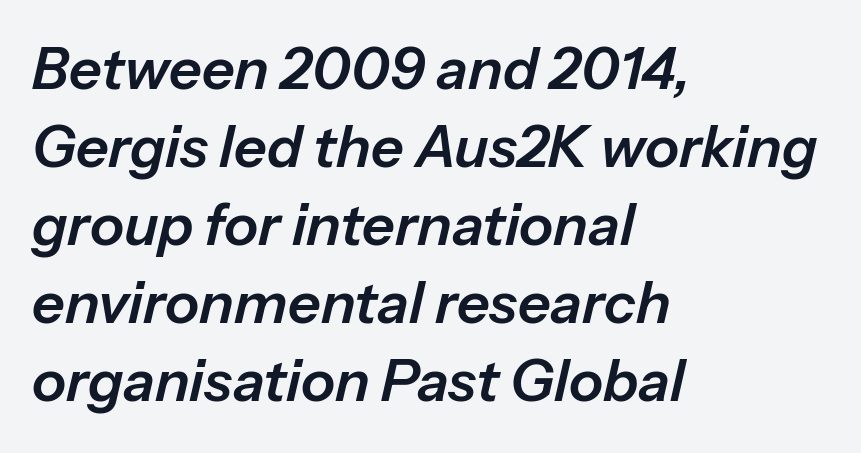
The image shows 57 px text type, italic (leaning right); set left-aligned, normal line spacing (1.37x), normal letter spacing, not underlined; low stroke contrast and a medium x-height.
